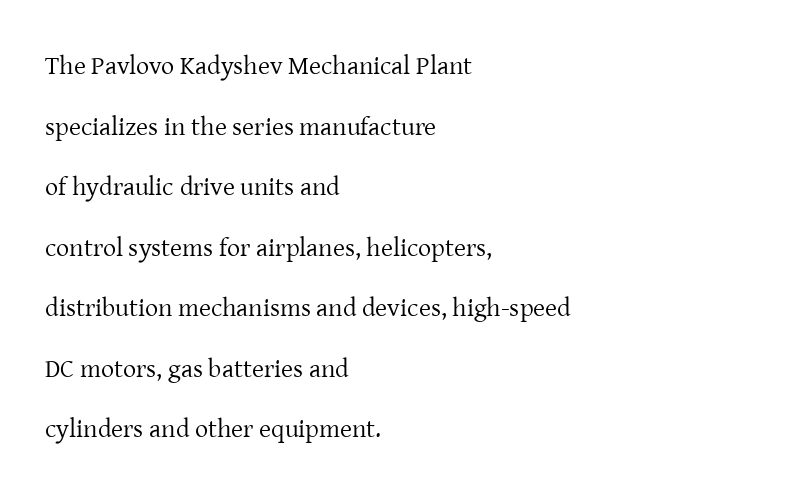
The image shows 26 px text type, upright; set left-aligned, loose line spacing (2.33x), normal letter spacing, not underlined.
